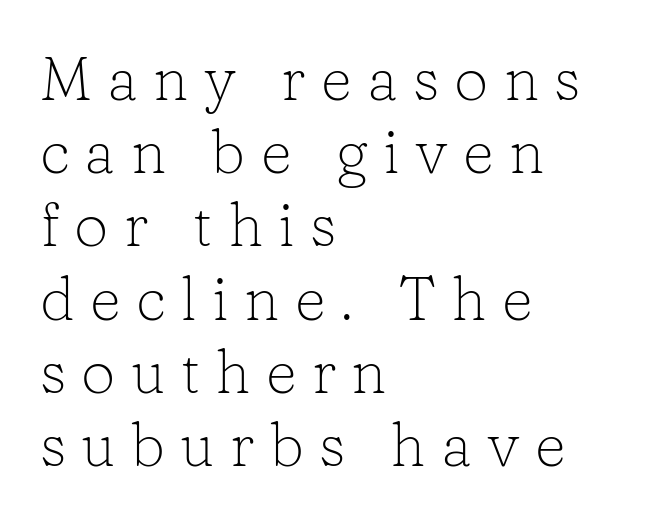
{"serif": "yes", "italic": "no", "bold": "no", "weight": "light", "width": "normal", "stroke_contrast": "low", "x_height": "medium", "monospaced": "no", "underline": "no", "align": "left", "line_spacing_ratio": 1.2, "letter_spacing": "wide", "letter_spacing_em": 0.25, "glyph_px": 61}
